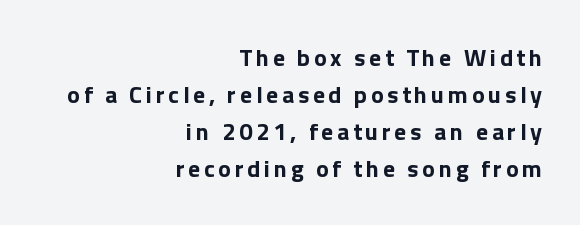
Q: Is the text bold? A: Yes.
Q: Is the text italic (slanted)? A: No, it is upright.
Q: Is the text underlined? A: No.
Q: How is the paragraph aligned? A: Right-aligned.
Q: Is the spacing between lines tight, normal or loose? A: Normal.
